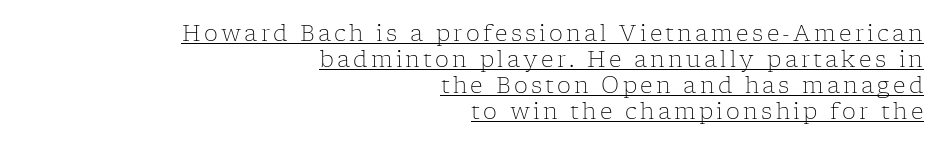
{"italic": "no", "bold": "no", "underline": "yes", "align": "right", "line_spacing_ratio": 1.18, "glyph_px": 22}
